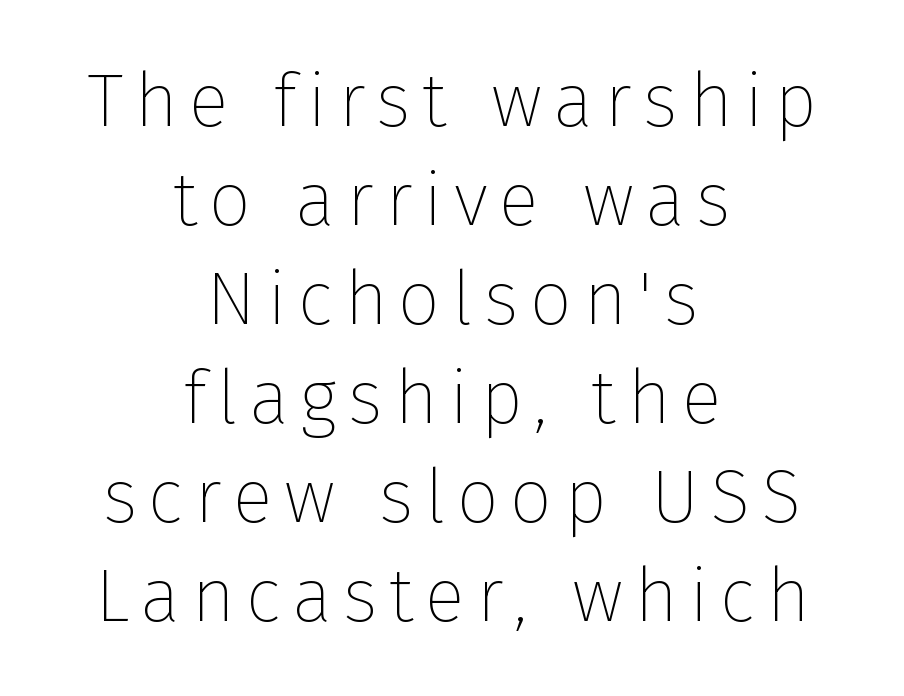
{"serif": "no", "italic": "no", "bold": "no", "weight": "thin", "width": "normal", "stroke_contrast": "low", "x_height": "medium", "monospaced": "no", "underline": "no", "align": "center", "line_spacing": "normal", "line_spacing_ratio": 1.32, "glyph_px": 75}
